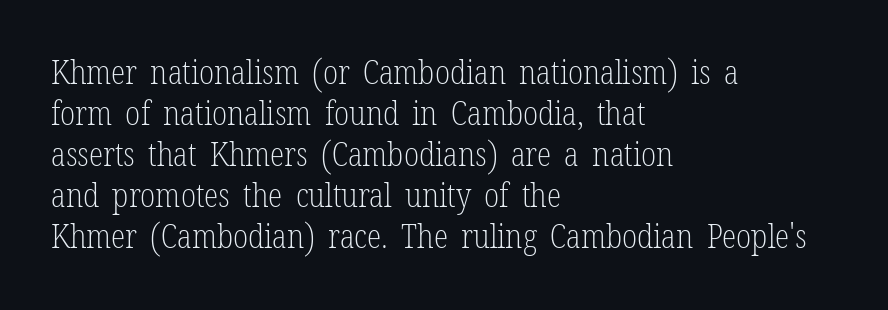
{"serif": "yes", "italic": "no", "bold": "no", "weight": "light", "width": "condensed", "stroke_contrast": "low", "x_height": "medium", "monospaced": "no", "underline": "no", "align": "left", "line_spacing_ratio": 1.24, "letter_spacing": "normal", "letter_spacing_em": 0.0, "glyph_px": 33}
